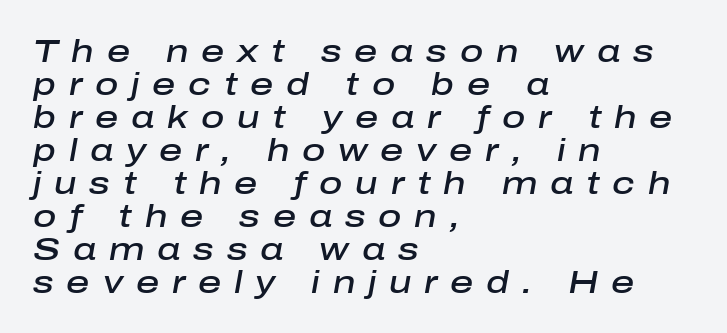
The image shows 32 px semibold type, italic (leaning right); set left-aligned, tight line spacing (1.03x), unusually wide letter spacing (+0.4 em), not underlined; low stroke contrast and a medium x-height.
